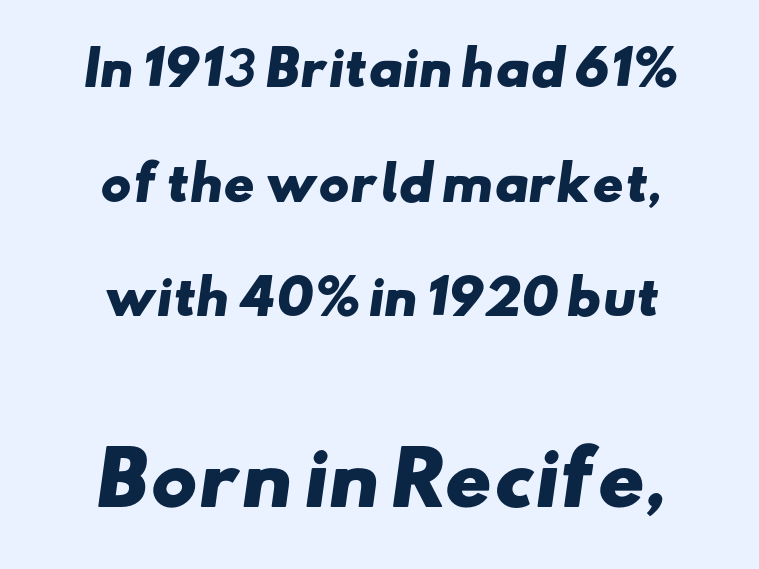
The image shows 71 px heavy, wide sans-serif type; set centered, loose line spacing (2.44x), normal letter spacing, not underlined; the second (bottom) block is 1.51x larger; low stroke contrast and a small x-height.
